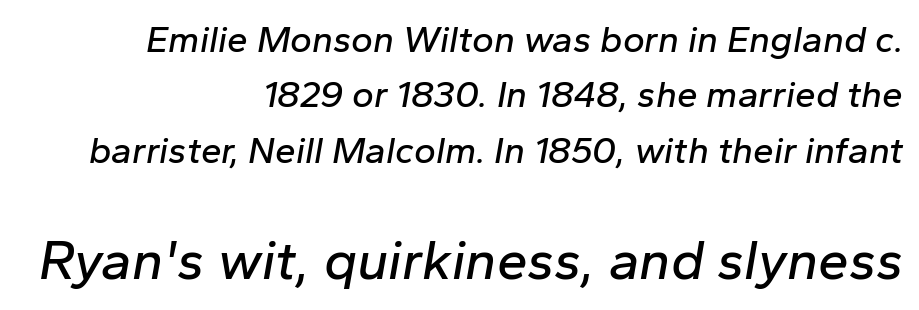
{"italic": "yes", "lean": "right", "slant_degrees": 10, "width": "normal", "stroke_contrast": "low", "x_height": "medium", "monospaced": "no", "underline": "no", "align": "right", "line_spacing": "normal", "line_spacing_ratio": 1.5, "letter_spacing": "normal", "letter_spacing_em": 0.0, "larger_block": "second", "size_ratio": 1.49, "glyph_px": 55}
